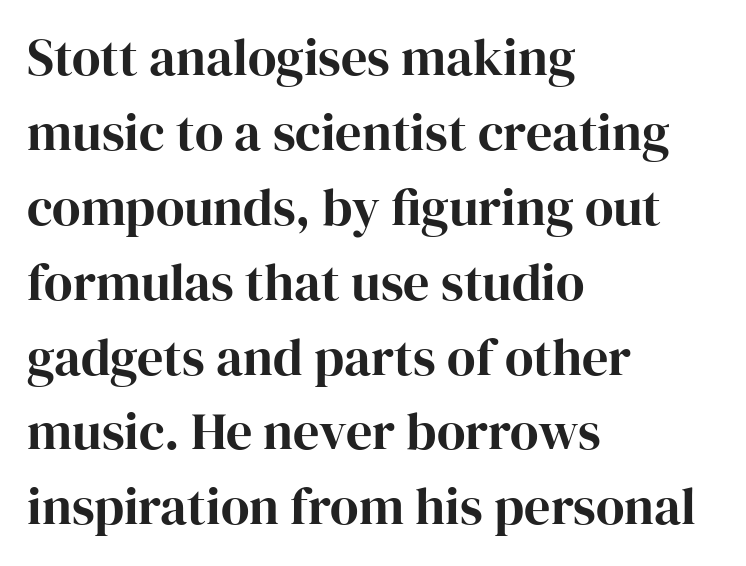
This block has exactly the height ordinary leading produces. The face used here is proportionally spaced, like ordinary book or web type. Check the space under the baseline: it is left empty. The type sits square on the baseline with zero lean. Layout note: lines flush left. Typographically, this falls in the serif category.
